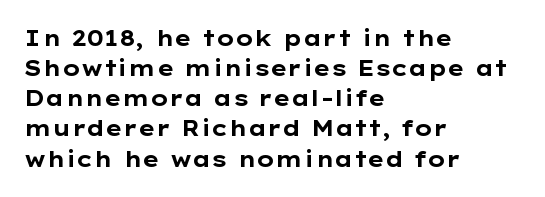
The paragraph shown leans on its left margin. This block has exactly the height ordinary leading produces. Italic: no, the glyphs are upright roman. The baseline area is clear.
